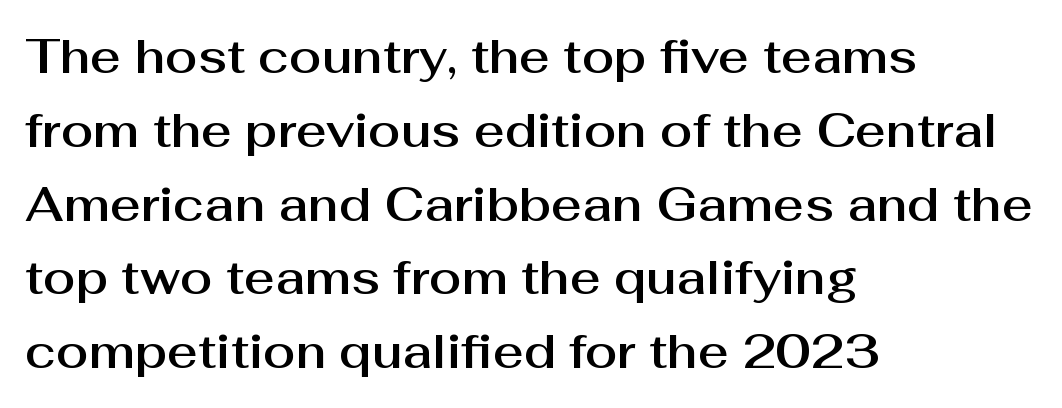
To sum up the face: it is a sans, with no serifs. The passage is arranged the way most books set body copy — flush left. No extra tracking has been applied to these lines. Anything drawn beneath the words? Only blank space.
